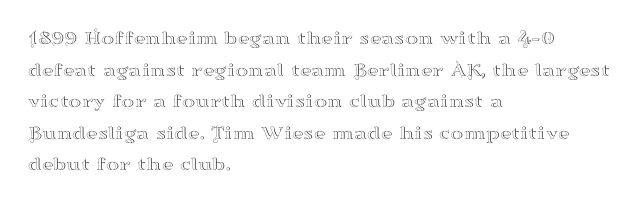
{"italic": "no", "underline": "no", "align": "left", "line_spacing": "normal", "line_spacing_ratio": 1.58, "letter_spacing": "normal", "letter_spacing_em": 0.0, "glyph_px": 20}
